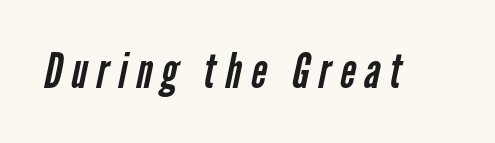
Q: Is the text bold? A: No.
Q: Is the typeface a serif or a sans-serif typeface? A: Sans-serif.
Q: Is the text underlined? A: No.
Q: Width (condensed, normal, or wide)? A: Condensed.
Q: Stroke contrast? A: Low.
Q: x-height? A: Medium.
Q: Monospaced? A: No.
